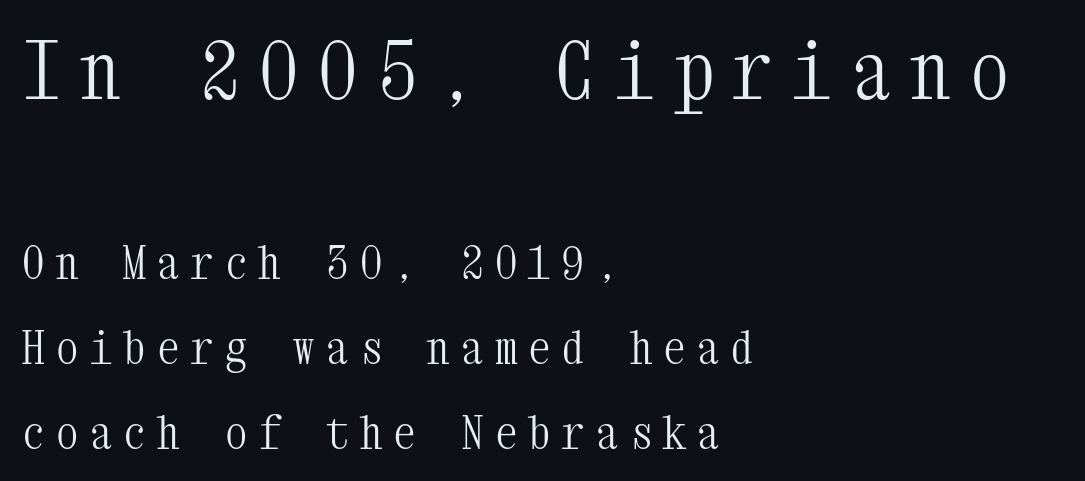
The image shows 79 px light, condensed serif type, upright, monospaced; set left-aligned, line spacing 1.89x, unusually wide letter spacing (+0.25 em), not underlined; the first (top) block is 1.76x larger; medium stroke contrast and a medium x-height.
